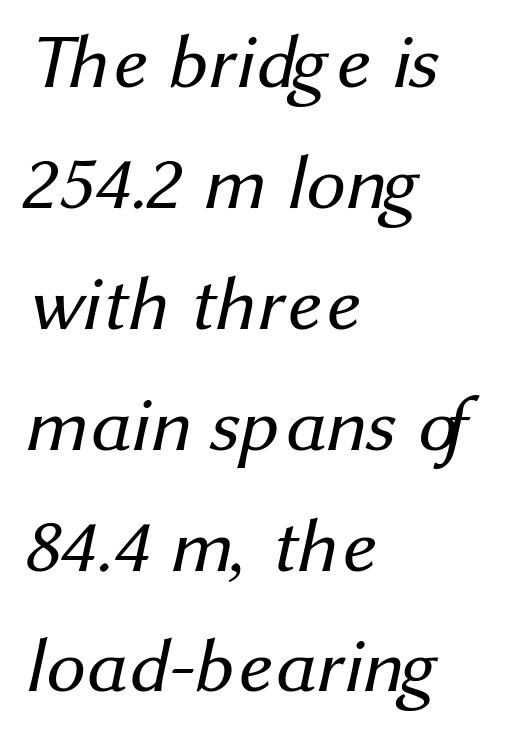
The letters sit at their default tracking, neither squeezed nor spread. Think of a printed novel: that variable character pitch is what you see here. What kind of face is this? One without serifs — a sans. Reading down the column, the eye jumps a familiar distance to each next line. Notice how the passage keeps a crisp vertical edge on the left only.
